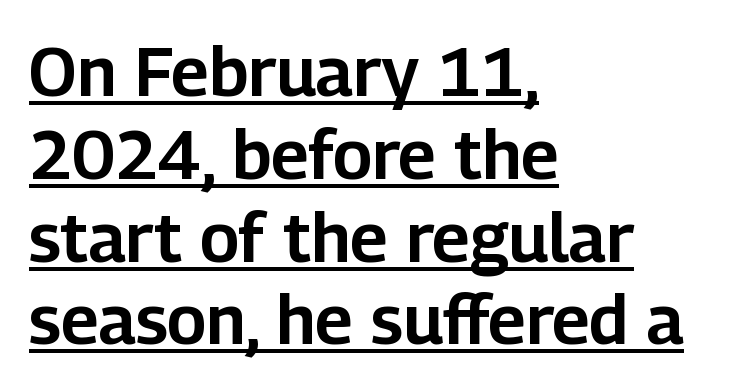
{"serif": "no", "italic": "no", "width": "normal", "stroke_contrast": "low", "x_height": "medium", "monospaced": "no", "underline": "yes", "align": "left", "line_spacing_ratio": 1.2, "letter_spacing": "normal", "letter_spacing_em": 0.0, "glyph_px": 69}
